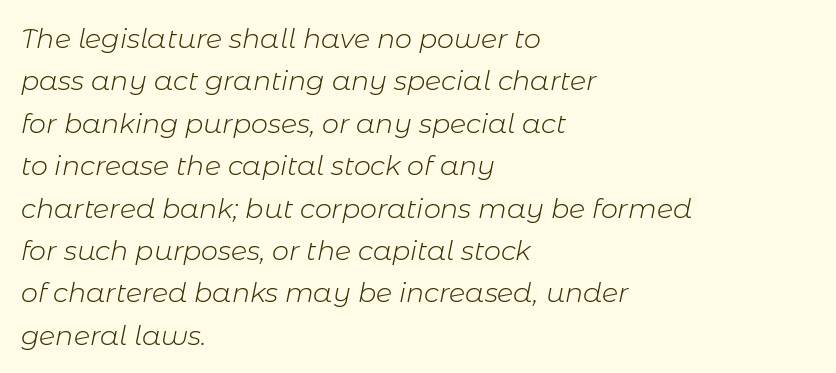
{"italic": "yes", "lean": "right", "slant_degrees": 11, "bold": "no", "underline": "no", "align": "left", "line_spacing": "normal", "line_spacing_ratio": 1.57, "letter_spacing": "normal", "letter_spacing_em": 0.0, "glyph_px": 27}
